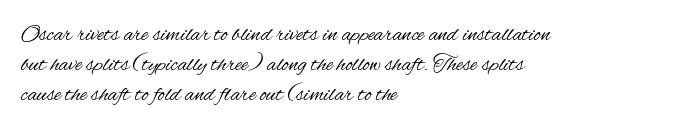
Teacher's note: observe the even left margin — that is flush-left alignment. Does extra space separate the letters? No, they use regular spacing. The glyphs are unaccompanied by any horizontal stroke below them. The lines sit at an ordinary, default distance from one another.
